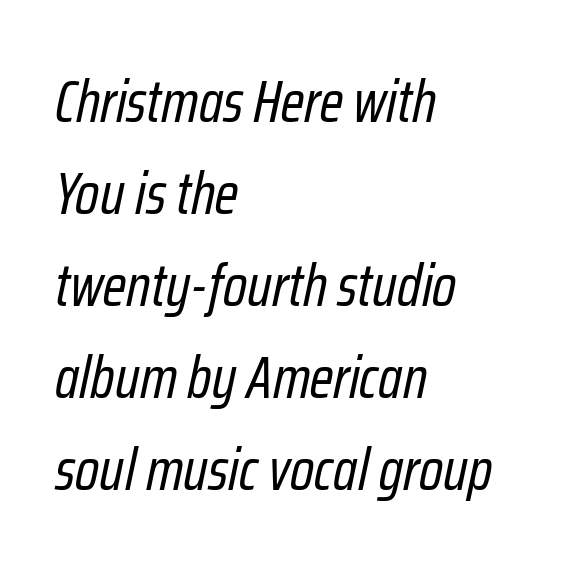
Q: Is the text bold? A: No.
Q: Is the text italic (slanted)? A: Yes, it leans right by about 12 degrees.
Q: Is the text underlined? A: No.
Q: How is the paragraph aligned? A: Left-aligned.
Q: Is the spacing between letters normal or unusually wide? A: Normal.
Q: Is the spacing between lines tight, normal or loose? A: Normal.
Q: Width (condensed, normal, or wide)? A: Condensed.
Q: Stroke contrast? A: Low.
Q: x-height? A: Medium.
Q: Monospaced? A: No.
